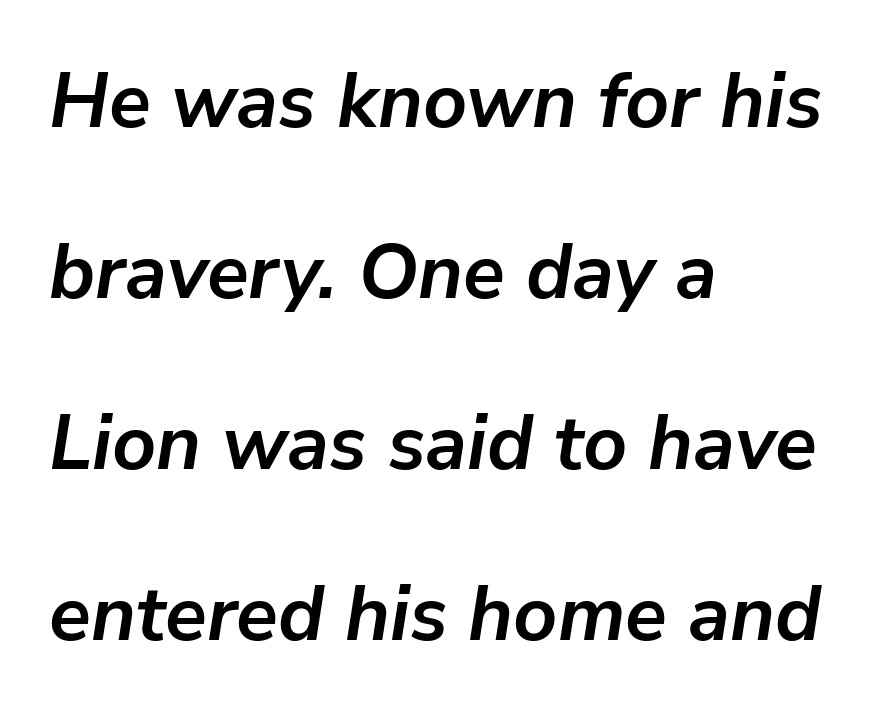
The image shows 77 px semibold type, italic (leaning right); set left-aligned, loose line spacing (2.22x), normal letter spacing, not underlined; low stroke contrast and a medium x-height.
